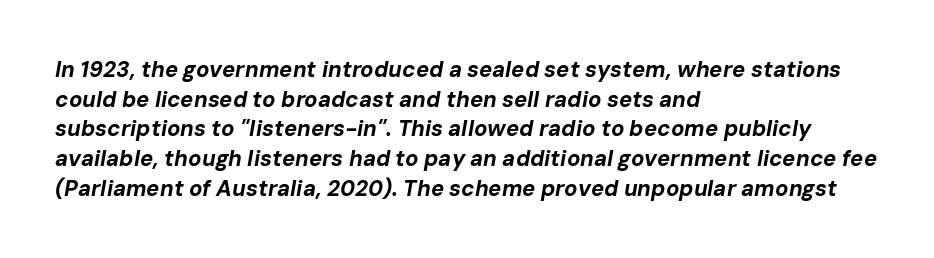
Q: Is the text bold? A: Yes.
Q: Is the text italic (slanted)? A: Yes, it leans right by about 10 degrees.
Q: Is the text underlined? A: No.
Q: How is the paragraph aligned? A: Left-aligned.
Q: Is the spacing between letters normal or unusually wide? A: Normal.
Q: Is the spacing between lines tight, normal or loose? A: Normal.
